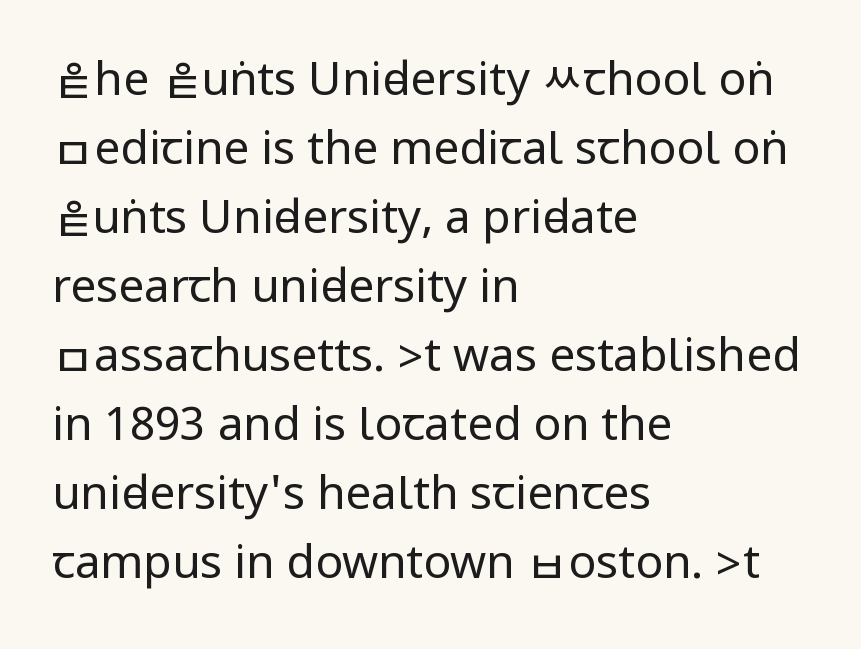
Standard letterfit; no display-style spreading of the glyphs. Underlining? Definitely not there. Leading: standard. No chunkiness to these letters — they're not bold. Stroke terminals: plain, sans-serif. Caption: multi-line text, flush left, ragged right.
